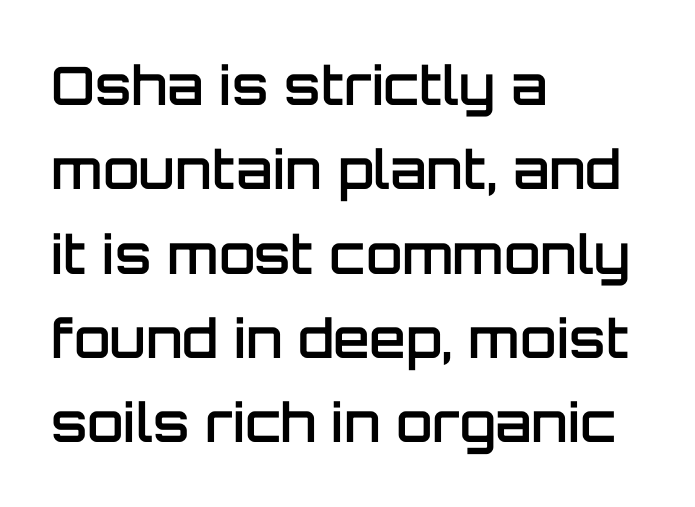
The image shows 53 px semibold sans-serif type, upright; set left-aligned, normal line spacing (1.59x), normal letter spacing, not underlined; low stroke contrast and a large x-height.
